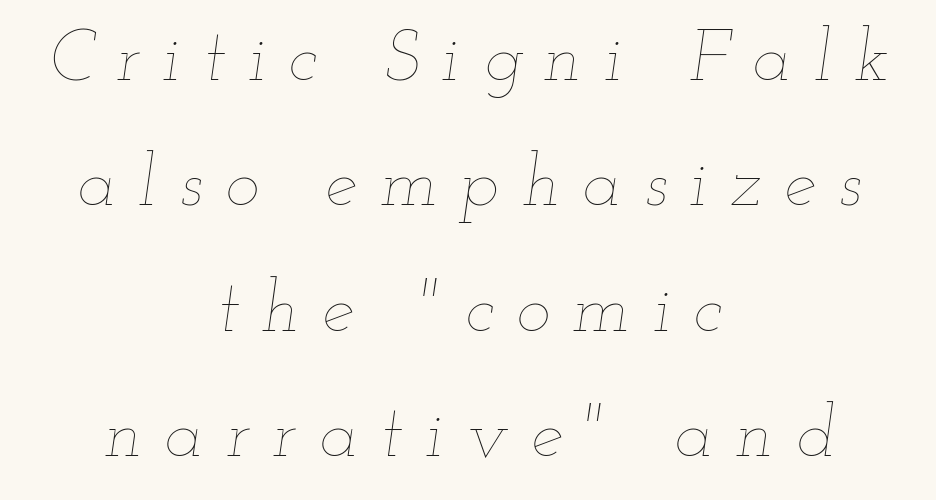
The image shows 72 px thin, wide type, italic (leaning right); set centered, line spacing 1.74x, unusually wide letter spacing (+0.32 em), not underlined; low stroke contrast and a small x-height.
